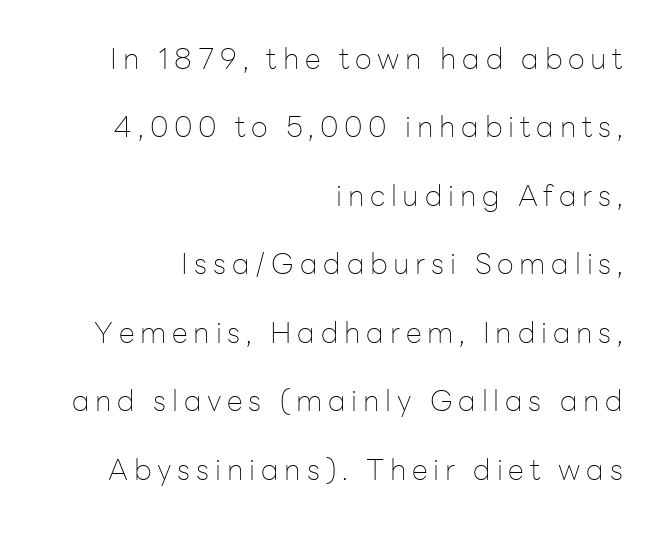
Q: Is the text bold? A: No.
Q: Is the text italic (slanted)? A: No, it is upright.
Q: Is the typeface a serif or a sans-serif typeface? A: Sans-serif.
Q: Is the text underlined? A: No.
Q: How is the paragraph aligned? A: Right-aligned.
Q: Is the spacing between letters normal or unusually wide? A: Unusually wide.
Q: Is the spacing between lines tight, normal or loose? A: Loose.
Q: Width (condensed, normal, or wide)? A: Normal.
Q: Stroke contrast? A: Low.
Q: x-height? A: Medium.
Q: Monospaced? A: No.
